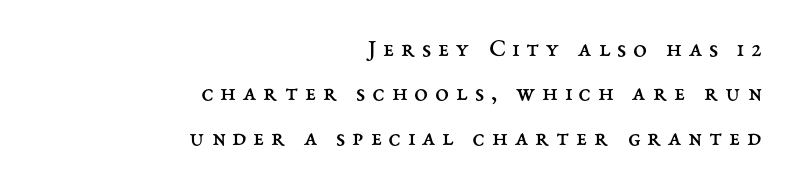
A clean baseline with only descenders dipping below it. A roman cut, with each character standing at attention. You could only call the tracking loose — the letters float apart. The typeface has the unassuming heft of standard copy or less.
